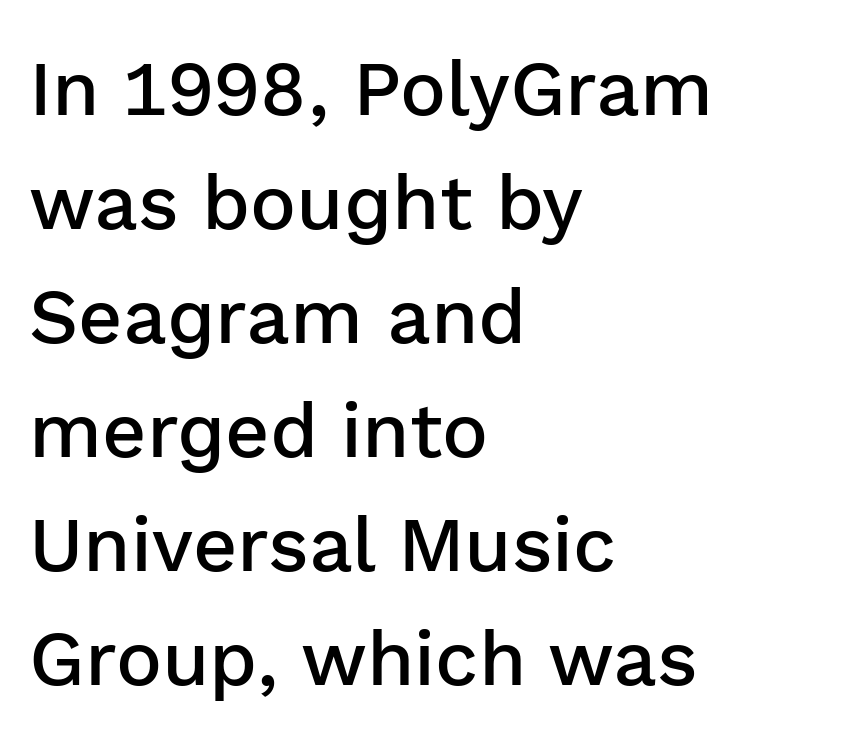
The image shows 77 px semibold sans-serif type, upright; set left-aligned, normal line spacing (1.48x), normal letter spacing, not underlined; low stroke contrast and a medium x-height.
